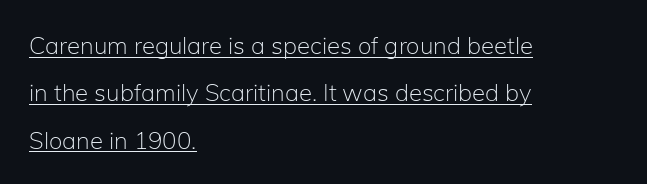
The image shows 24 px text type, upright; set left-aligned, loose line spacing (1.97x), normal letter spacing, underlined.
